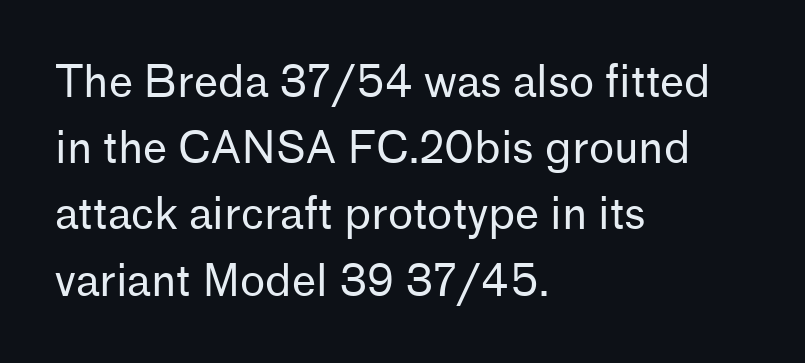
Varying glyph widths throughout — classic text-font behaviour. Short and long lines alike share a common starting point at left. Nope, not italic — everything's standing straight. Serifs: no, the terminals of the letterforms are clean. Vertically, the passage feels balanced, rows spaced as you'd expect. The area under the type is left untouched.
